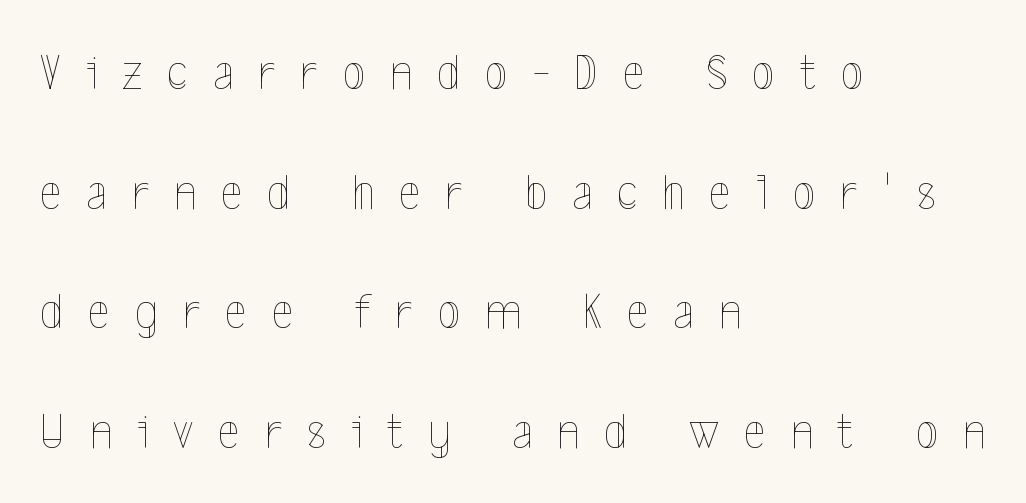
The image shows 52 px thin, condensed type, upright; set left-aligned, loose line spacing (2.3x), unusually wide letter spacing (+0.48 em), not underlined; a medium x-height.
